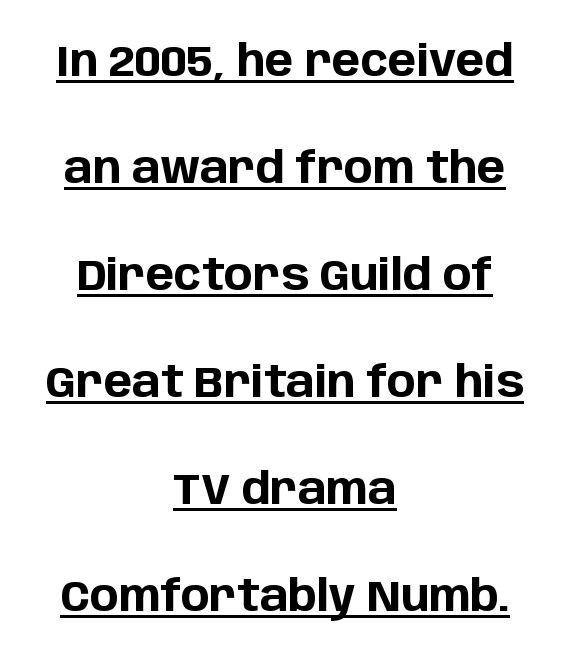
The designer went with a sans here, leaving each stem footless. These lines carry a lot of weight — the face is fully bold. A great deal of white space separates one row of letters from the next. The rendering positions every line midway between the sides. The letters advance in unequal steps, a hallmark of proportional type. Is there an underline? Yes — a line sits under the letters.
